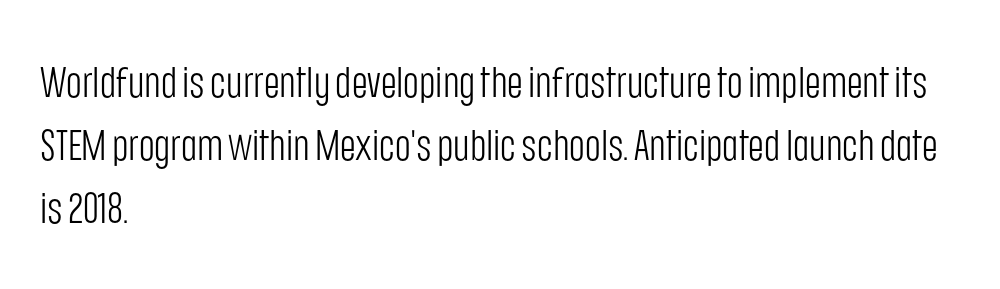
Q: Is the text bold? A: No.
Q: Is the text italic (slanted)? A: No, it is upright.
Q: Is the typeface a serif or a sans-serif typeface? A: Sans-serif.
Q: Is the text underlined? A: No.
Q: How is the paragraph aligned? A: Left-aligned.
Q: Is the spacing between letters normal or unusually wide? A: Normal.
Q: Is the spacing between lines tight, normal or loose? A: Normal.
Q: Width (condensed, normal, or wide)? A: Condensed.
Q: Stroke contrast? A: Low.
Q: x-height? A: Large.
Q: Monospaced? A: No.
